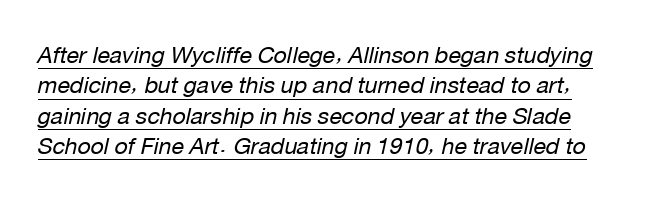
Q: Is the text bold? A: No.
Q: Is the text italic (slanted)? A: Yes, it leans right by about 12 degrees.
Q: Is the text underlined? A: Yes.
Q: How is the paragraph aligned? A: Left-aligned.
Q: Is the spacing between letters normal or unusually wide? A: Normal.
Q: Is the spacing between lines tight, normal or loose? A: Normal.
